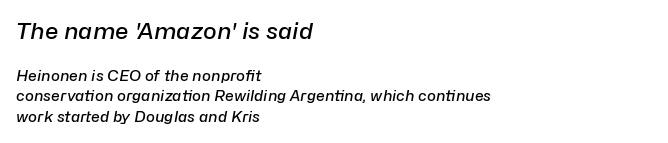
Q: Is the text bold? A: Semi-bold.
Q: Is the text italic (slanted)? A: Yes, it leans right by about 10 degrees.
Q: Is the text underlined? A: No.
Q: How is the paragraph aligned? A: Left-aligned.
Q: Is the spacing between letters normal or unusually wide? A: Normal.
Q: Is the spacing between lines tight, normal or loose? A: Normal.
Q: Which block of text is set in a larger size, the first (top) or the second (bottom)? A: The first (top) one.
